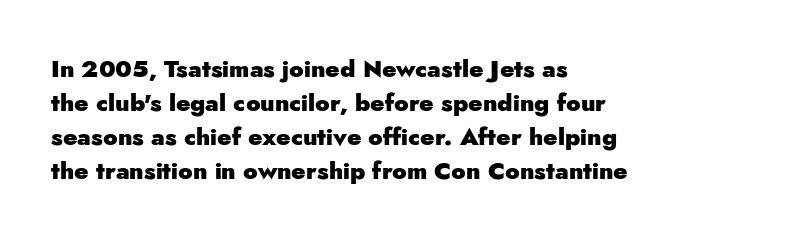
Check under the words: just untouched page. The lettering stays uniformly vertical, giving the passage a roman look. Does the weight exceed regular? Yes, all the way to bold. Leading: standard.
